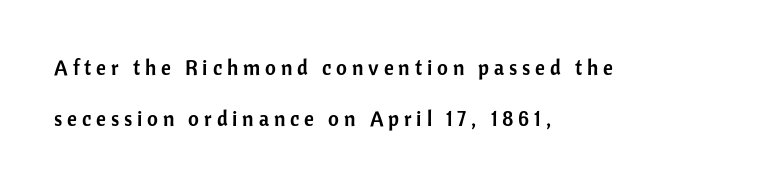
Q: Is the text italic (slanted)? A: No, it is upright.
Q: Is the text underlined? A: No.
Q: How is the paragraph aligned? A: Left-aligned.
Q: Is the spacing between letters normal or unusually wide? A: Unusually wide.
Q: Is the spacing between lines tight, normal or loose? A: Loose.
